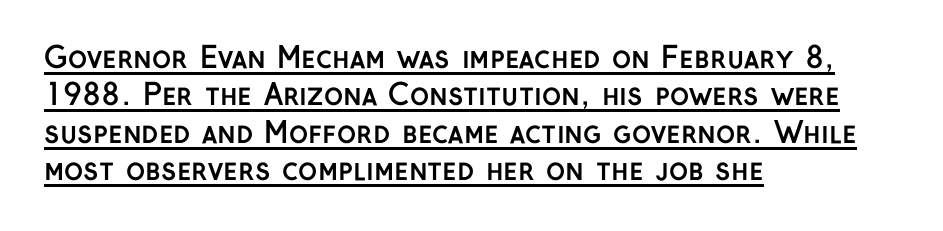
{"serif": "no", "italic": "no", "bold": "yes", "weight": "semibold", "width": "normal", "stroke_contrast": "low", "x_height": "medium", "monospaced": "no", "underline": "yes", "align": "left", "line_spacing": "normal", "line_spacing_ratio": 1.29, "letter_spacing": "normal", "letter_spacing_em": 0.0, "glyph_px": 29}
